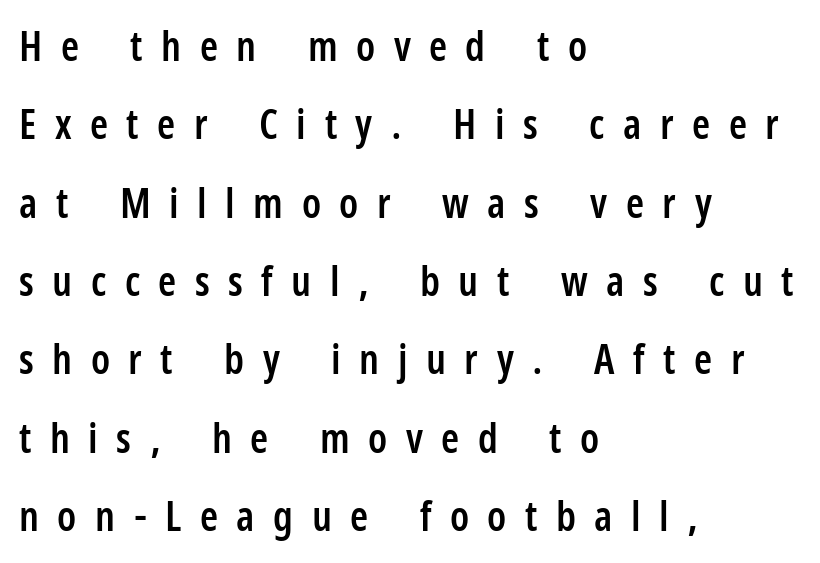
{"serif": "no", "italic": "no", "bold": "semi", "weight": "semibold", "width": "condensed", "stroke_contrast": "low", "x_height": "medium", "monospaced": "no", "underline": "no", "align": "left", "line_spacing": "loose", "line_spacing_ratio": 1.91, "letter_spacing": "wide", "letter_spacing_em": 0.45, "glyph_px": 41}
